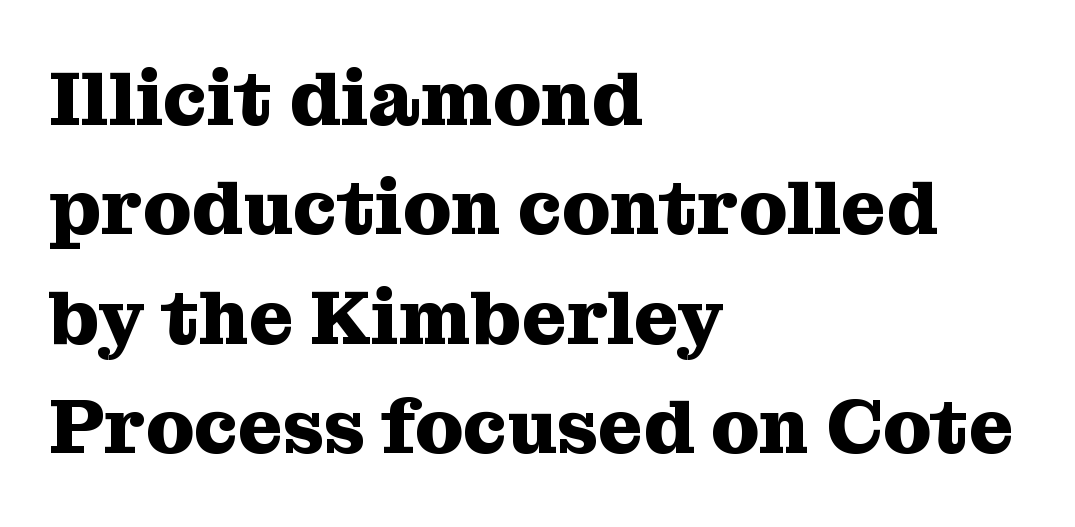
Q: Is the text bold? A: Yes.
Q: Is the text italic (slanted)? A: No, it is upright.
Q: Is the typeface a serif or a sans-serif typeface? A: Serif.
Q: Is the text underlined? A: No.
Q: How is the paragraph aligned? A: Left-aligned.
Q: Is the spacing between letters normal or unusually wide? A: Normal.
Q: Is the spacing between lines tight, normal or loose? A: Normal.
Q: Width (condensed, normal, or wide)? A: Normal.
Q: Stroke contrast? A: Medium.
Q: x-height? A: Medium.
Q: Monospaced? A: No.
